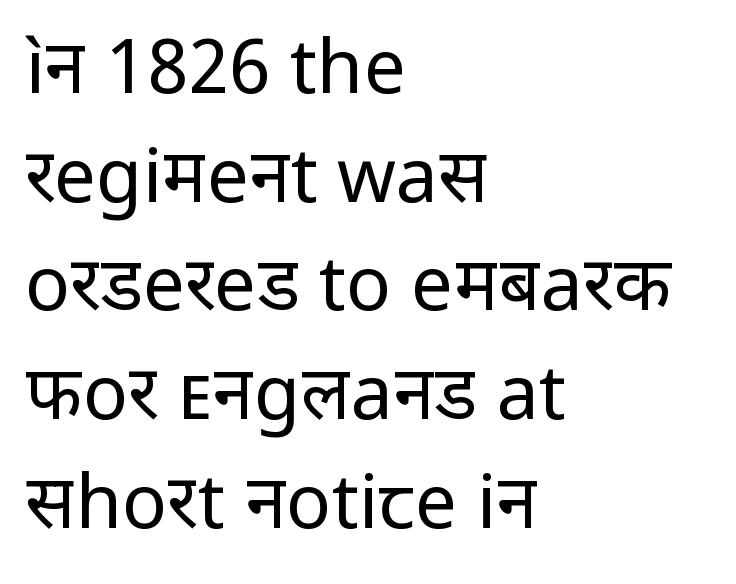
{"serif": "no", "italic": "no", "bold": "no", "weight": "regular", "width": "normal", "stroke_contrast": "low", "x_height": "medium", "monospaced": "no", "underline": "no", "align": "left", "line_spacing": "normal", "line_spacing_ratio": 1.45, "letter_spacing": "normal", "letter_spacing_em": 0.0, "glyph_px": 75}
